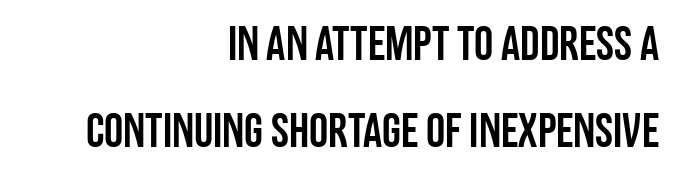
{"serif": "no", "italic": "no", "width": "condensed", "stroke_contrast": "low", "x_height": "large", "monospaced": "no", "underline": "no", "align": "right", "line_spacing_ratio": 1.82, "letter_spacing": "normal", "letter_spacing_em": 0.0, "glyph_px": 48}
